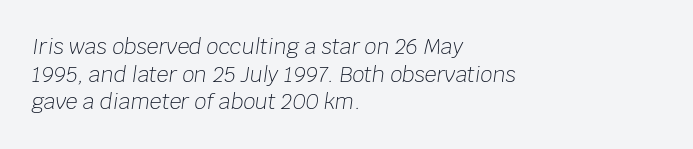
{"italic": "yes", "lean": "right", "slant_degrees": 8, "bold": "no", "underline": "no", "align": "left", "line_spacing": "normal", "line_spacing_ratio": 1.32, "letter_spacing": "normal", "letter_spacing_em": 0.0, "glyph_px": 21}
